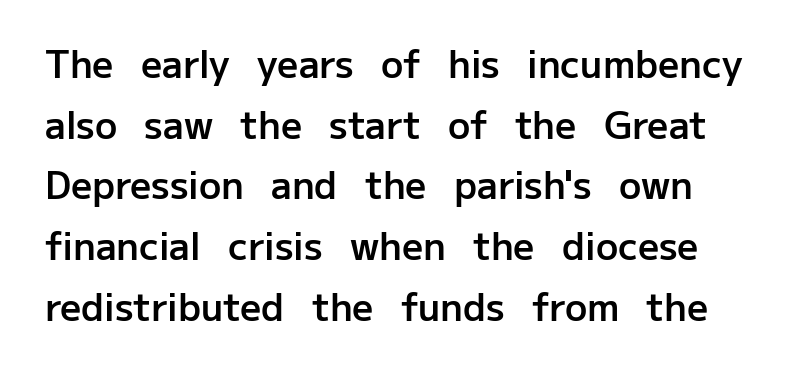
{"serif": "no", "italic": "no", "bold": "semi", "weight": "semibold", "width": "normal", "stroke_contrast": "low", "x_height": "medium", "monospaced": "no", "underline": "no", "line_spacing": "normal", "line_spacing_ratio": 1.64, "letter_spacing": "normal", "letter_spacing_em": 0.0, "glyph_px": 37}
